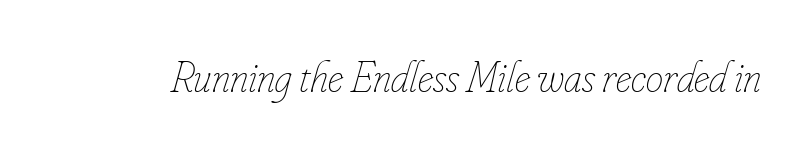
Varying glyph widths throughout — classic text-font behaviour. The glyphs are unaccompanied by any horizontal stroke below them. Observe the ordinary spacing: letters are neighbours, not strangers. Caption: face not bold, strokes unweighted.
